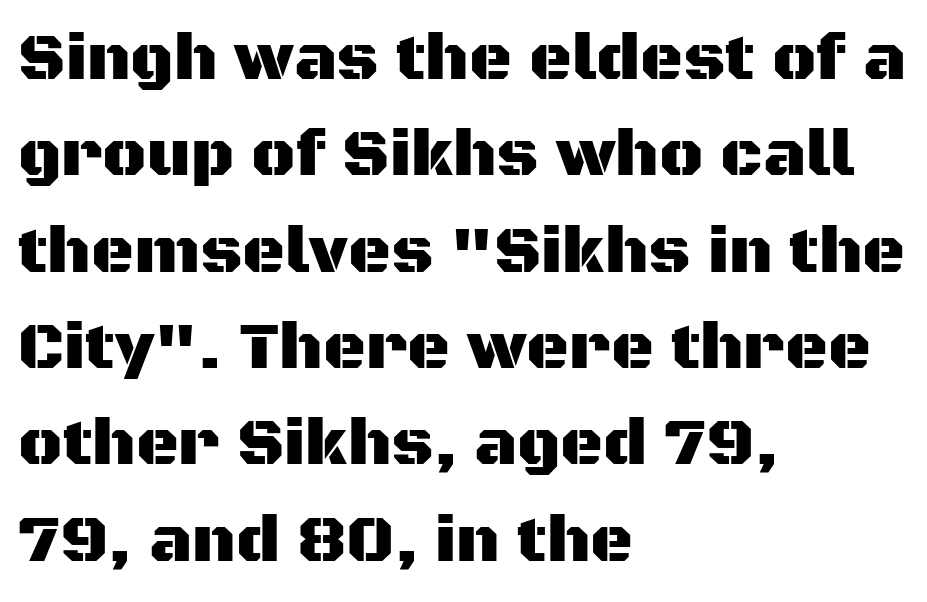
Q: Is the text italic (slanted)? A: No, it is upright.
Q: Is the typeface a serif or a sans-serif typeface? A: Sans-serif.
Q: Is the text underlined? A: No.
Q: How is the paragraph aligned? A: Left-aligned.
Q: Is the spacing between letters normal or unusually wide? A: Normal.
Q: Is the spacing between lines tight, normal or loose? A: Normal.
Q: Width (condensed, normal, or wide)? A: Normal.
Q: Stroke contrast? A: Medium.
Q: x-height? A: Large.
Q: Monospaced? A: No.
